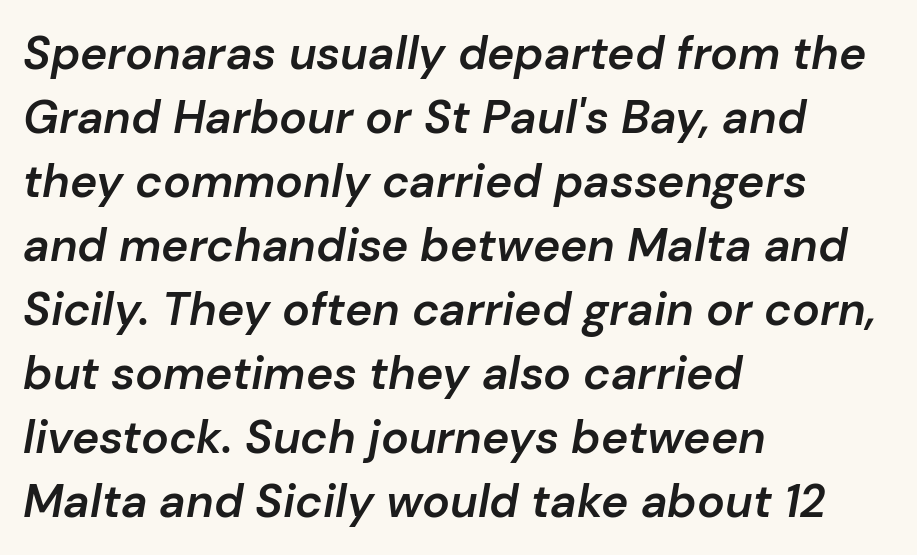
Varying glyph widths throughout — classic text-font behaviour. Successive baselines arrive at the customary interval. Heft: intermediate — a semibold. There is no visible air inserted between adjacent glyphs. Notice how the stems are inclined rather than vertical — that's the hallmark of italics.
